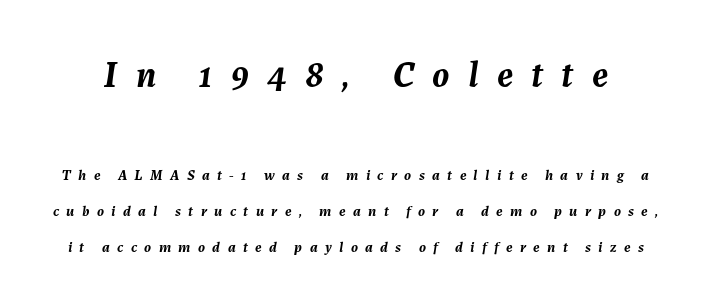
{"italic": "yes", "lean": "right", "slant_degrees": 7, "bold": "yes", "weight": "semibold", "width": "normal", "stroke_contrast": "medium", "x_height": "medium", "monospaced": "no", "underline": "no", "line_spacing": "loose", "line_spacing_ratio": 2.4, "letter_spacing": "wide", "letter_spacing_em": 0.49, "larger_block": "first", "size_ratio": 2.47, "glyph_px": 37}
